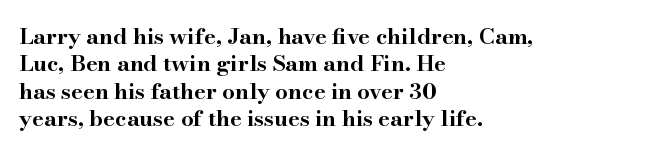
Chunky letters — that's bold for sure. Caption: standard tracking, unaltered. Descenders are the only things crossing below the line. Typeset ragged right — the left edge is the straight one. The letters stand upright; this is a roman face.
